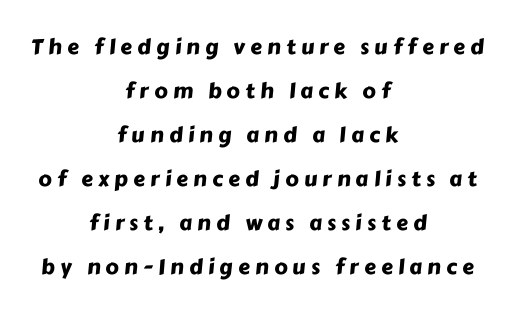
Q: Is the text underlined? A: No.
Q: How is the paragraph aligned? A: Centered.
Q: Is the spacing between letters normal or unusually wide? A: Unusually wide.
Q: Is the spacing between lines tight, normal or loose? A: Loose.
